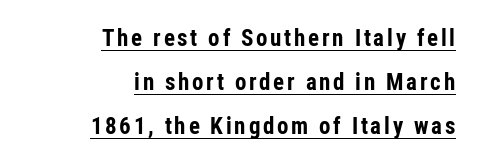
{"italic": "no", "bold": "yes", "underline": "yes", "align": "right", "line_spacing": "loose", "line_spacing_ratio": 1.91, "glyph_px": 23}
